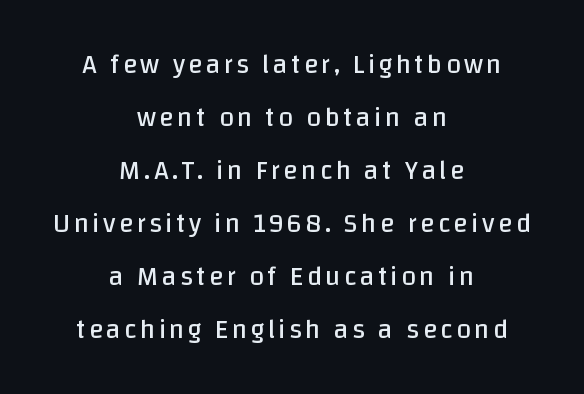
Ascenders rise straight up at ninety degrees. A great deal of white space separates one row of letters from the next. Layout note: lines centered. Each row of text sits above clean, open space. Heft: none added — not bold.
